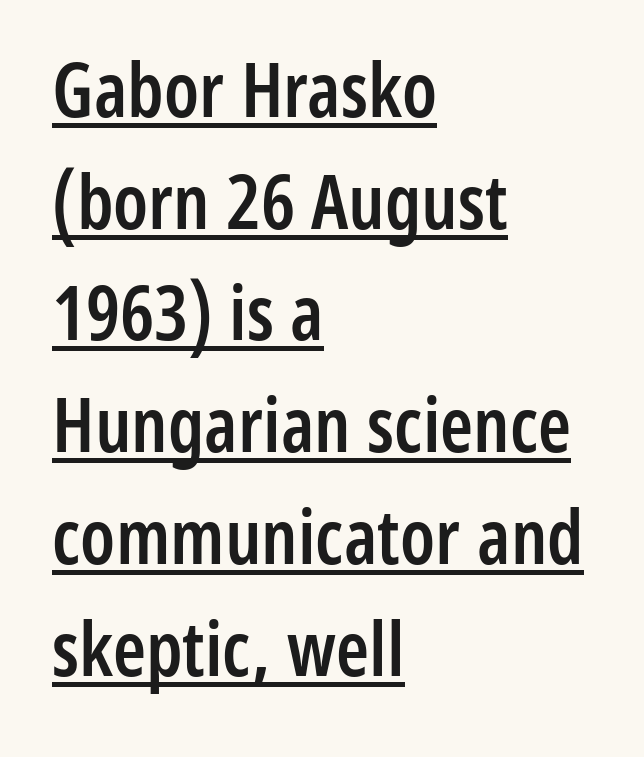
Notice how a bar underscores the lettering throughout. Every row of glyphs begins at an identical x-position on the left. Whoever set this chose a conventional vertical rhythm. Words appear dense and cohesive because spacing is normal. This is the in-between weight designers call semibold or demi.
